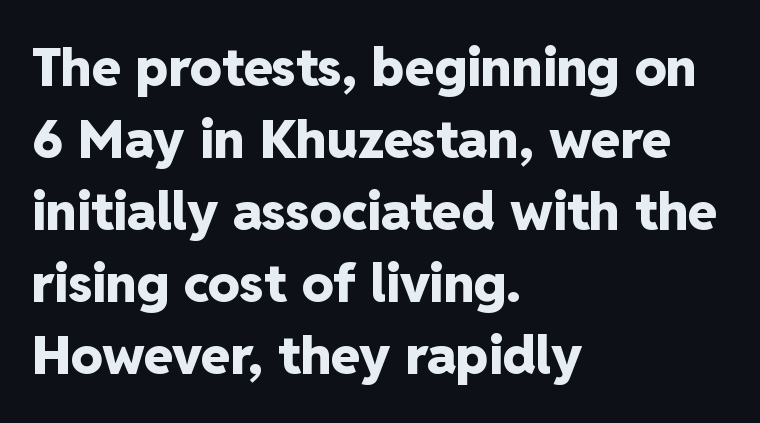
The image shows 53 px heavy sans-serif type, upright; set left-aligned, normal line spacing (1.36x), normal letter spacing, not underlined; low stroke contrast and a medium x-height.
